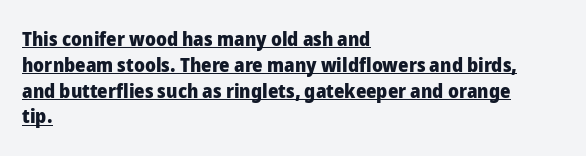
{"italic": "no", "bold": "yes", "underline": "yes", "align": "left", "line_spacing": "normal", "line_spacing_ratio": 1.29, "letter_spacing": "normal", "letter_spacing_em": 0.0, "glyph_px": 20}
